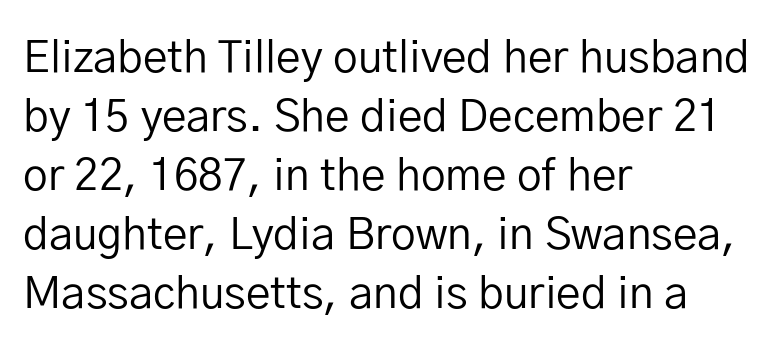
Q: Is the text bold? A: No.
Q: Is the text italic (slanted)? A: No, it is upright.
Q: Is the typeface a serif or a sans-serif typeface? A: Sans-serif.
Q: Is the text underlined? A: No.
Q: How is the paragraph aligned? A: Left-aligned.
Q: Is the spacing between letters normal or unusually wide? A: Normal.
Q: Is the spacing between lines tight, normal or loose? A: Normal.
Q: Width (condensed, normal, or wide)? A: Normal.
Q: Stroke contrast? A: Low.
Q: x-height? A: Medium.
Q: Monospaced? A: No.
